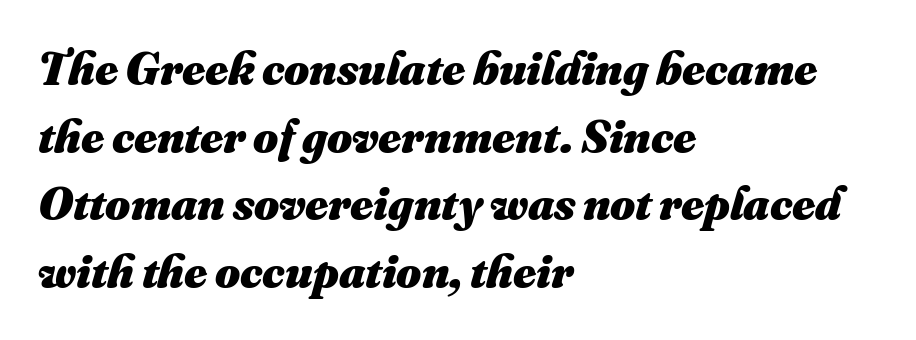
Q: Is the text bold? A: Yes.
Q: Is the text underlined? A: No.
Q: How is the paragraph aligned? A: Left-aligned.
Q: Is the spacing between letters normal or unusually wide? A: Normal.
Q: Is the spacing between lines tight, normal or loose? A: Normal.
Q: Width (condensed, normal, or wide)? A: Normal.
Q: Stroke contrast? A: Medium.
Q: x-height? A: Small.
Q: Monospaced? A: No.
